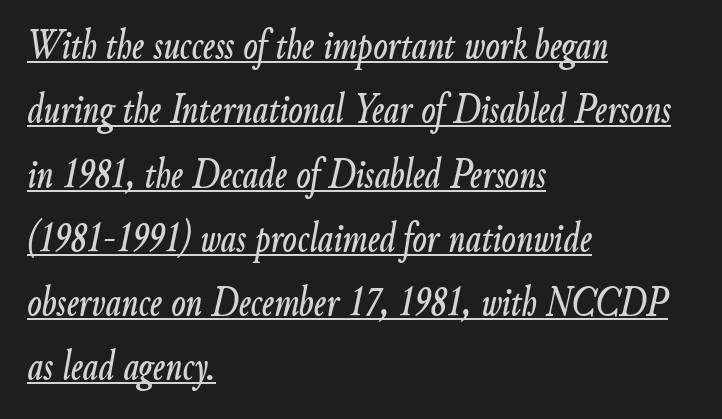
{"italic": "yes", "lean": "right", "slant_degrees": 9, "width": "condensed", "stroke_contrast": "low", "x_height": "small", "monospaced": "no", "underline": "yes", "align": "left", "line_spacing": "normal", "line_spacing_ratio": 1.53, "letter_spacing": "normal", "letter_spacing_em": 0.0, "glyph_px": 42}
